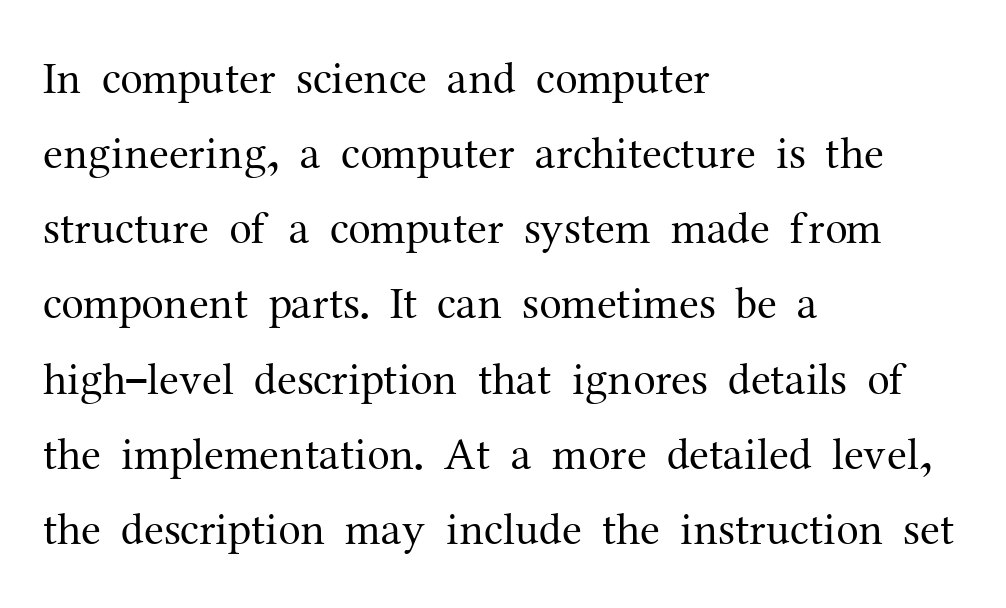
Q: Is the text bold? A: No.
Q: Is the text italic (slanted)? A: No, it is upright.
Q: Is the typeface a serif or a sans-serif typeface? A: Serif.
Q: Is the text underlined? A: No.
Q: How is the paragraph aligned? A: Left-aligned.
Q: Is the spacing between letters normal or unusually wide? A: Normal.
Q: Is the spacing between lines tight, normal or loose? A: Normal.
Q: Width (condensed, normal, or wide)? A: Normal.
Q: Stroke contrast? A: Medium.
Q: x-height? A: Medium.
Q: Monospaced? A: No.
